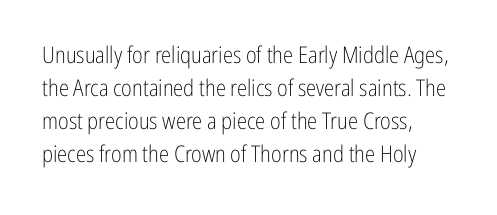
{"italic": "no", "bold": "no", "underline": "no", "align": "left", "line_spacing": "normal", "line_spacing_ratio": 1.44, "letter_spacing": "normal", "letter_spacing_em": 0.0, "glyph_px": 23}
